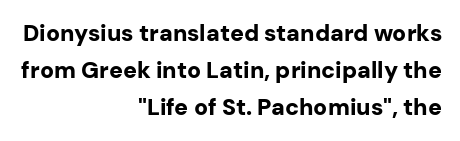
{"italic": "no", "bold": "yes", "underline": "no", "align": "right", "line_spacing": "normal", "line_spacing_ratio": 1.6, "letter_spacing": "normal", "letter_spacing_em": 0.0, "glyph_px": 23}
